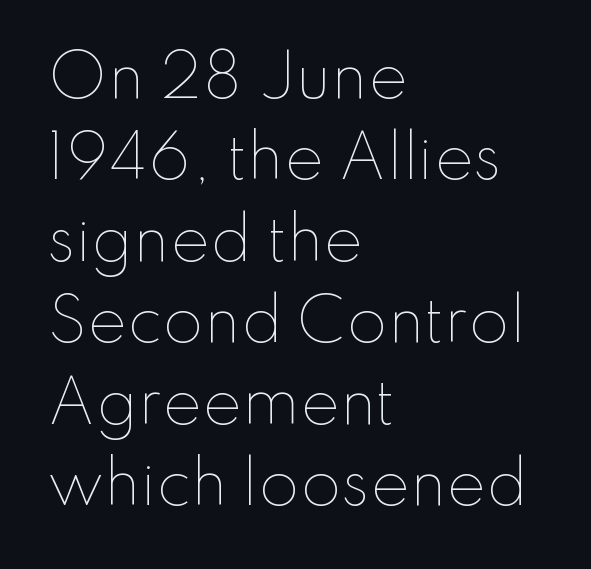
No chunkiness to these letters — they're not bold. Interline gaps are of average width in this sample. The letters advance in unequal steps, a hallmark of proportional type. All the whitespace from short lines collects on the right.
